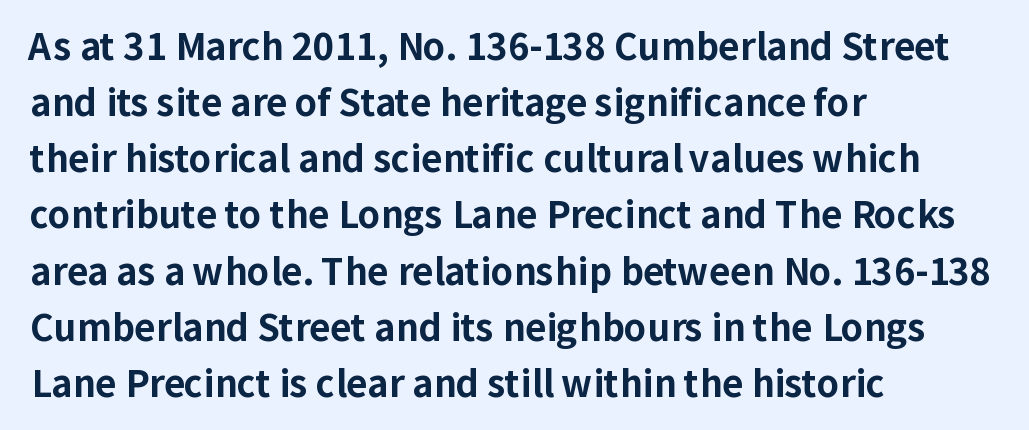
Visually the block forms a straight wall on the left and a jagged coastline on the right. The vertical gap from one line to the next is medium. What stands out about the letter spacing? Nothing — it is the standard amount. Serifs: no, the terminals of the letterforms are clean.
